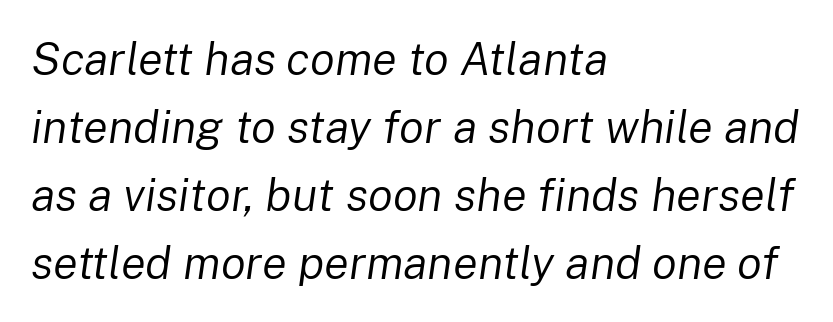
{"italic": "yes", "lean": "right", "slant_degrees": 8, "bold": "no", "weight": "regular", "width": "normal", "stroke_contrast": "low", "x_height": "medium", "monospaced": "no", "underline": "no", "align": "left", "line_spacing": "normal", "line_spacing_ratio": 1.48, "letter_spacing": "normal", "letter_spacing_em": 0.0, "glyph_px": 46}
